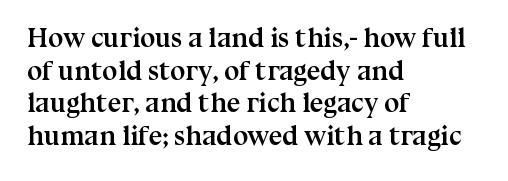
The glyphs are unaccompanied by any horizontal stroke below them. The passage shown is emphatically bold. The lettering holds an erect, upright posture throughout. Here the glyphs are tracked normally, forming tight word shapes.
